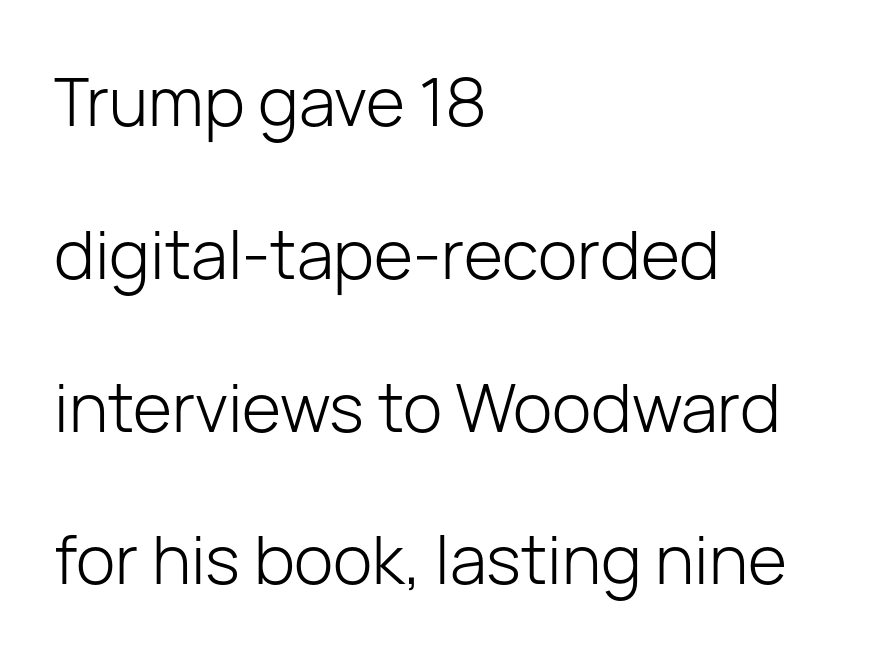
The image shows 67 px light sans-serif type, upright; set left-aligned, loose line spacing (2.28x), normal letter spacing, not underlined; low stroke contrast and a medium x-height.
